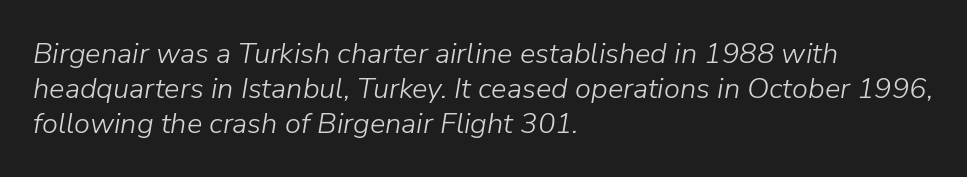
Q: Is the text bold? A: No.
Q: Is the text italic (slanted)? A: Yes, it leans right by about 9 degrees.
Q: Is the text underlined? A: No.
Q: How is the paragraph aligned? A: Left-aligned.
Q: Is the spacing between letters normal or unusually wide? A: Normal.
Q: Width (condensed, normal, or wide)? A: Normal.
Q: Stroke contrast? A: Low.
Q: x-height? A: Medium.
Q: Monospaced? A: No.
